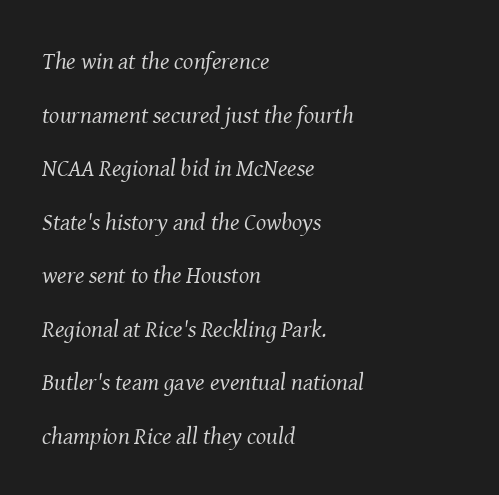
The image shows 24 px text type, italic (leaning right); set left-aligned, loose line spacing (2.23x), normal letter spacing, not underlined.
